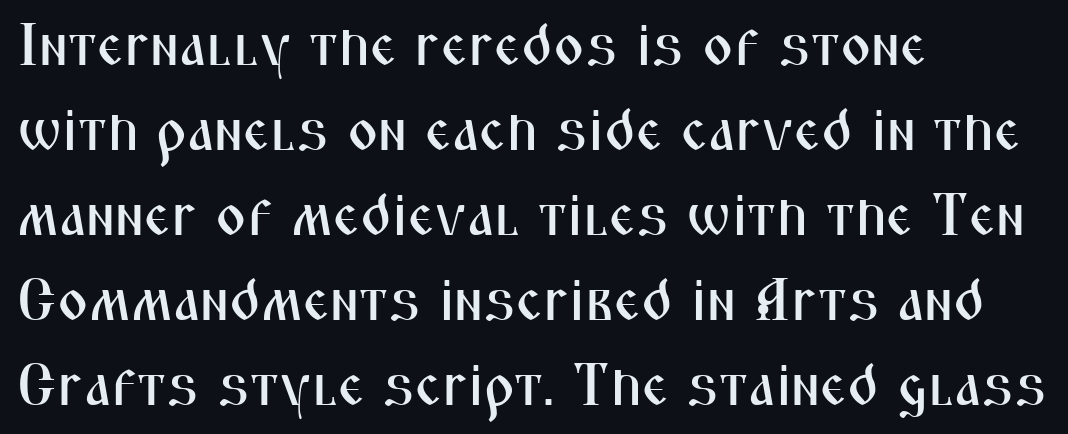
{"serif": "no", "italic": "no", "width": "condensed", "stroke_contrast": "medium", "x_height": "medium", "monospaced": "no", "underline": "no", "align": "left", "line_spacing": "normal", "line_spacing_ratio": 1.44, "letter_spacing": "normal", "letter_spacing_em": 0.0, "glyph_px": 59}
